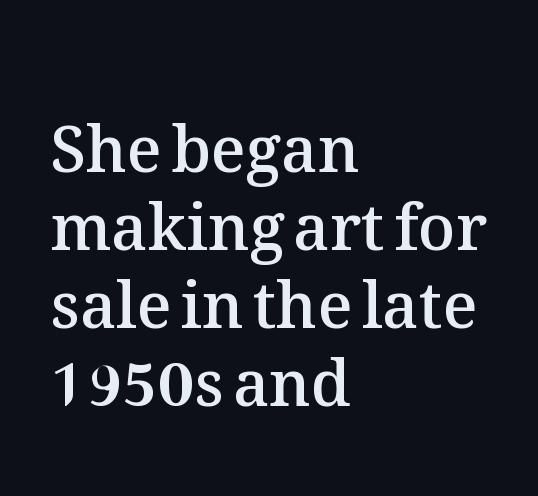
{"italic": "no", "bold": "semi", "weight": "semibold", "width": "normal", "stroke_contrast": "medium", "x_height": "medium", "monospaced": "no", "underline": "no", "align": "left", "line_spacing_ratio": 1.22, "letter_spacing": "normal", "letter_spacing_em": 0.0, "glyph_px": 64}
